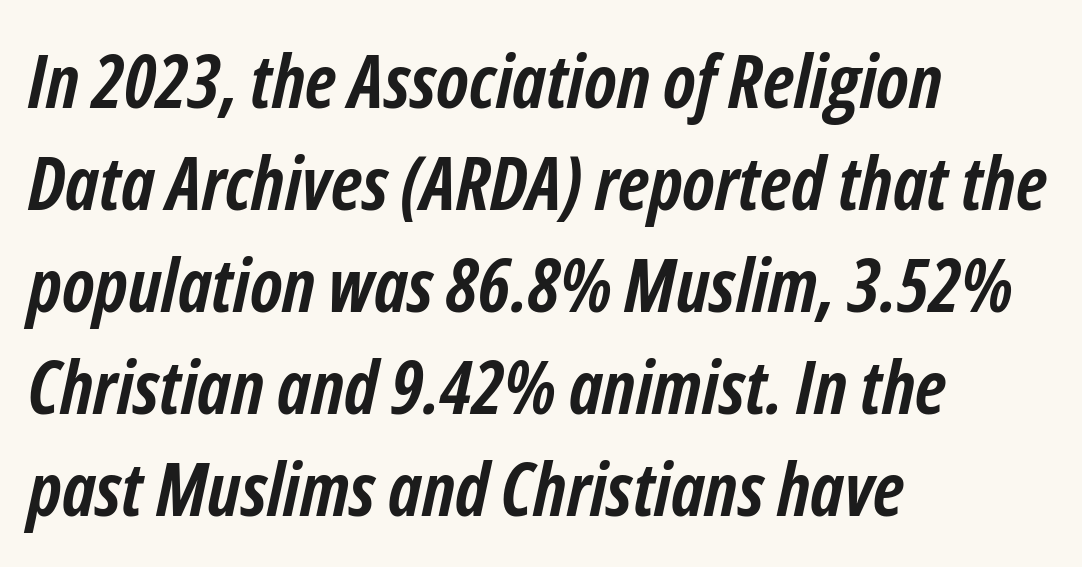
The image shows 74 px semibold, condensed type, italic (leaning right); set left-aligned, normal line spacing (1.38x), normal letter spacing, not underlined; low stroke contrast and a medium x-height.
